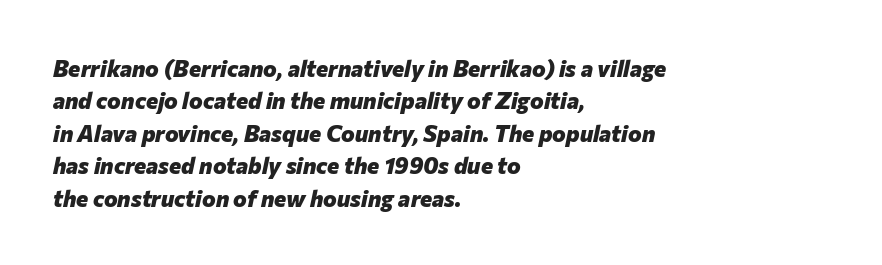
{"italic": "yes", "lean": "right", "slant_degrees": 12, "bold": "yes", "underline": "no", "align": "left", "line_spacing": "normal", "line_spacing_ratio": 1.41, "letter_spacing": "normal", "letter_spacing_em": 0.0, "glyph_px": 23}
